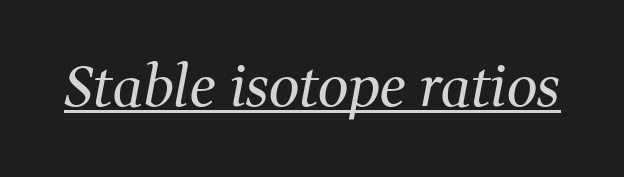
When letters slant like this, we call the style italic. Unbolded letterforms with no extra heft. Has an underline been added? It has. Old-style or modern, the face here clearly has serifs. These lines keep a tight, regular rhythm from letter to letter.
